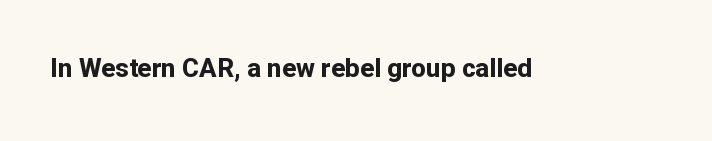
The image shows 26 px bold type, upright; set normal letter spacing, not underlined.
